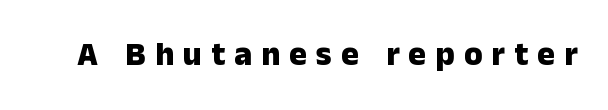
The font's upright variant was chosen for this text. Classification — sans serif. The letters advance in unequal steps, a hallmark of proportional type. Only glyphs here, with clear space below each row. This is heavy type, rendered in bold. Display-style spreading of the glyphs; the letterfit is very open.
